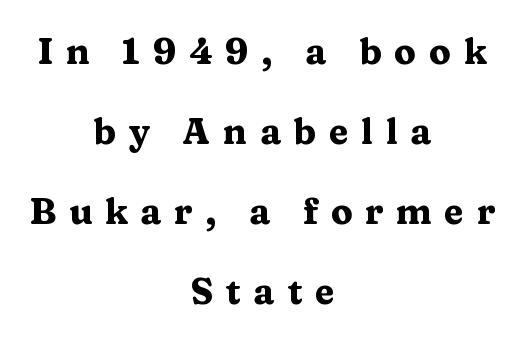
The letters stand upright; this is a roman face. In CSS terms this would be text-align: center. Vertically, the passage feels expansive, rows floating well apart. Anything drawn beneath the words? Only blank space. The characters display serif detailing at their extremities. The sample has been set heavy, in full bold.
